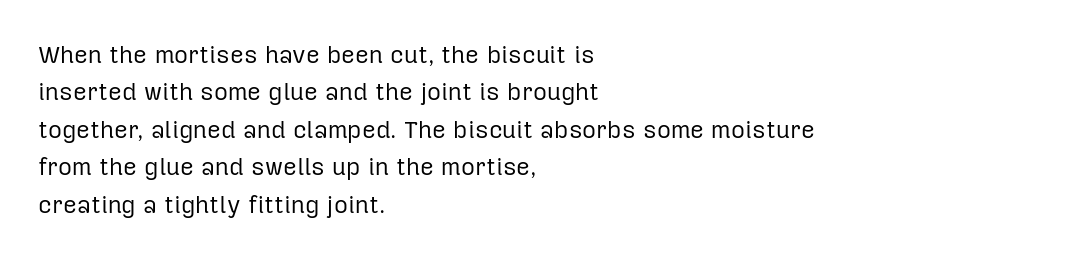
Q: Is the text bold? A: No.
Q: Is the text italic (slanted)? A: No, it is upright.
Q: Is the text underlined? A: No.
Q: How is the paragraph aligned? A: Left-aligned.
Q: Is the spacing between letters normal or unusually wide? A: Normal.
Q: Is the spacing between lines tight, normal or loose? A: Normal.
